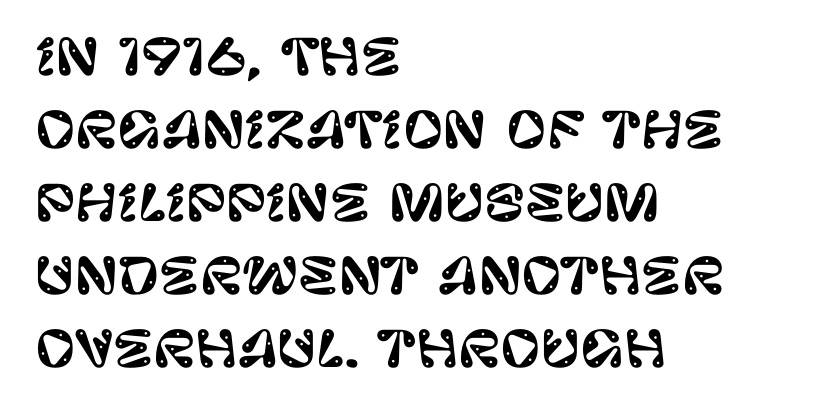
Letter spacing: default. Casual observation: everything's shoved over to the left. Does the type have serifs? No, each stem ends abruptly. Each row of text sits above clean, open space. Character widths vary here, with narrow letters taking less room than wide ones.
